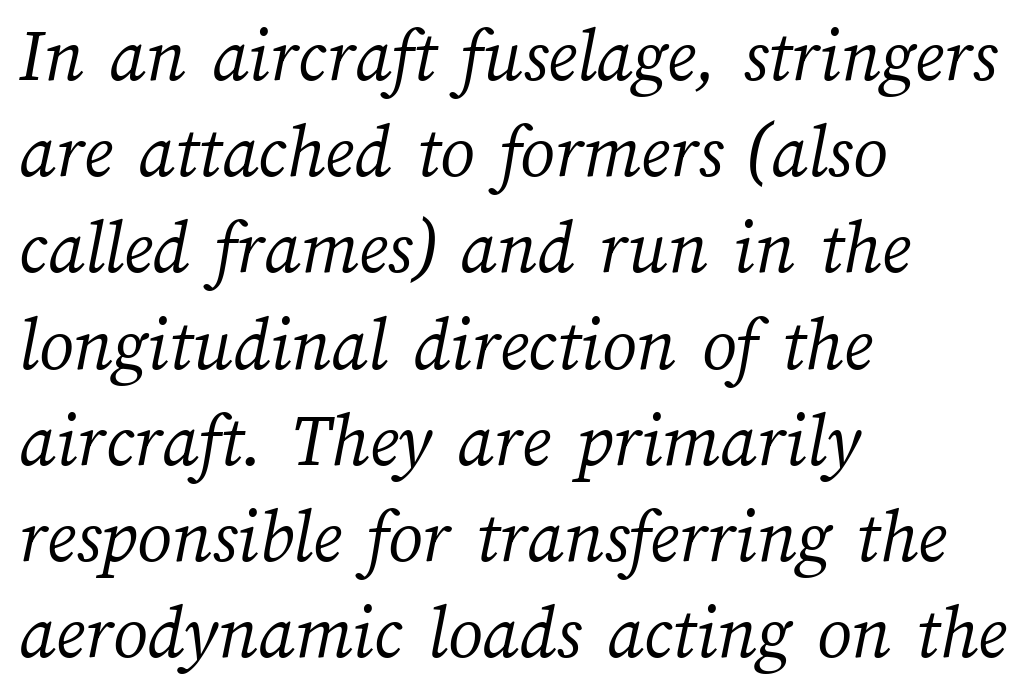
{"bold": "no", "weight": "light", "width": "normal", "stroke_contrast": "medium", "x_height": "medium", "monospaced": "no", "underline": "no", "align": "left", "line_spacing": "normal", "line_spacing_ratio": 1.25, "letter_spacing": "normal", "letter_spacing_em": 0.0, "glyph_px": 77}
